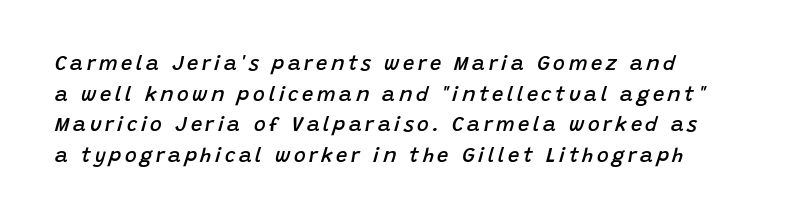
{"italic": "yes", "lean": "right", "slant_degrees": 15, "bold": "semi", "underline": "no", "line_spacing": "normal", "line_spacing_ratio": 1.53, "glyph_px": 20}
